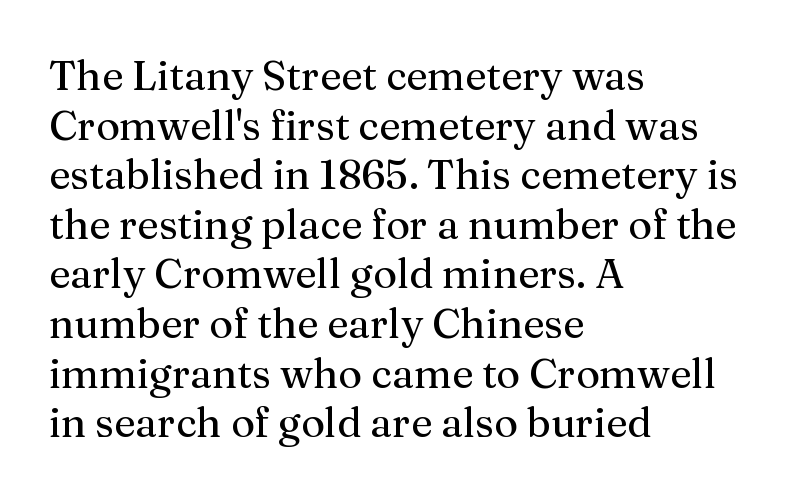
{"serif": "yes", "italic": "no", "bold": "no", "weight": "regular", "width": "normal", "stroke_contrast": "medium", "x_height": "medium", "monospaced": "no", "underline": "no", "align": "left", "line_spacing_ratio": 1.21, "letter_spacing": "normal", "letter_spacing_em": 0.0, "glyph_px": 41}
